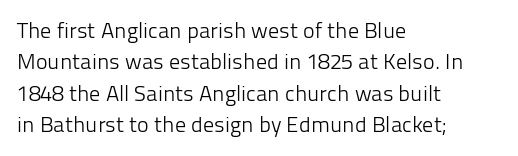
{"italic": "no", "bold": "no", "underline": "no", "align": "left", "line_spacing": "normal", "line_spacing_ratio": 1.43, "letter_spacing": "normal", "letter_spacing_em": 0.0, "glyph_px": 22}
